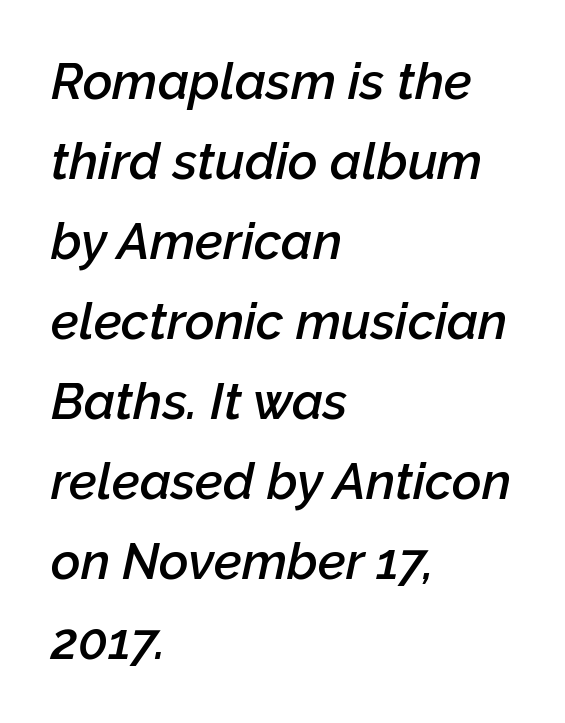
Q: Is the text bold? A: Semi-bold.
Q: Is the text italic (slanted)? A: Yes, it leans right by about 12 degrees.
Q: Is the text underlined? A: No.
Q: How is the paragraph aligned? A: Left-aligned.
Q: Is the spacing between letters normal or unusually wide? A: Normal.
Q: Is the spacing between lines tight, normal or loose? A: Normal.
Q: Width (condensed, normal, or wide)? A: Normal.
Q: Stroke contrast? A: Low.
Q: x-height? A: Medium.
Q: Monospaced? A: No.
